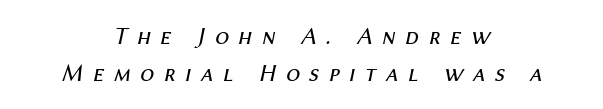
{"italic": "yes", "lean": "right", "slant_degrees": 12, "bold": "no", "underline": "no", "align": "center", "line_spacing": "normal", "line_spacing_ratio": 1.48, "letter_spacing": "wide", "letter_spacing_em": 0.38, "glyph_px": 25}
